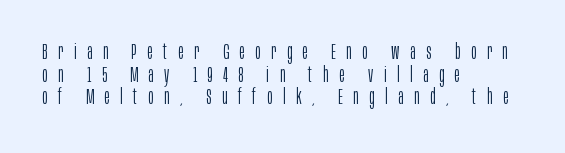
Q: Is the text bold? A: No.
Q: Is the text italic (slanted)? A: No, it is upright.
Q: Is the text underlined? A: No.
Q: How is the paragraph aligned? A: Left-aligned.
Q: Is the spacing between letters normal or unusually wide? A: Unusually wide.
Q: Is the spacing between lines tight, normal or loose? A: Tight.
